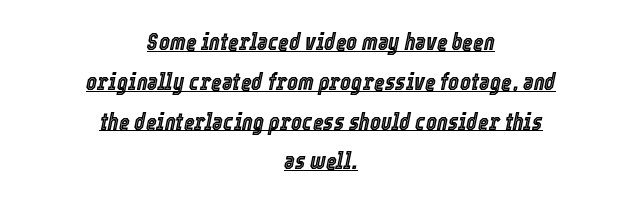
{"italic": "yes", "lean": "right", "slant_degrees": 12, "underline": "yes", "align": "center", "line_spacing_ratio": 1.73, "letter_spacing": "normal", "letter_spacing_em": 0.0, "glyph_px": 23}
